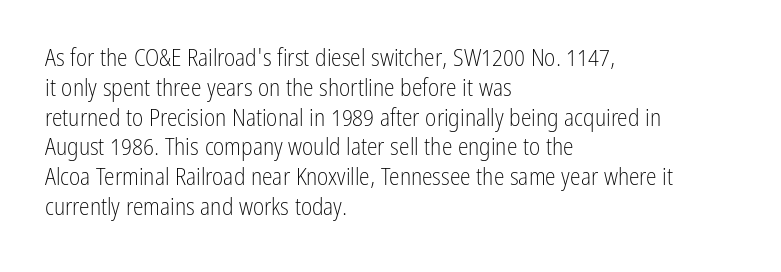
Q: Is the text bold? A: No.
Q: Is the text italic (slanted)? A: No, it is upright.
Q: Is the text underlined? A: No.
Q: How is the paragraph aligned? A: Left-aligned.
Q: Is the spacing between letters normal or unusually wide? A: Normal.
